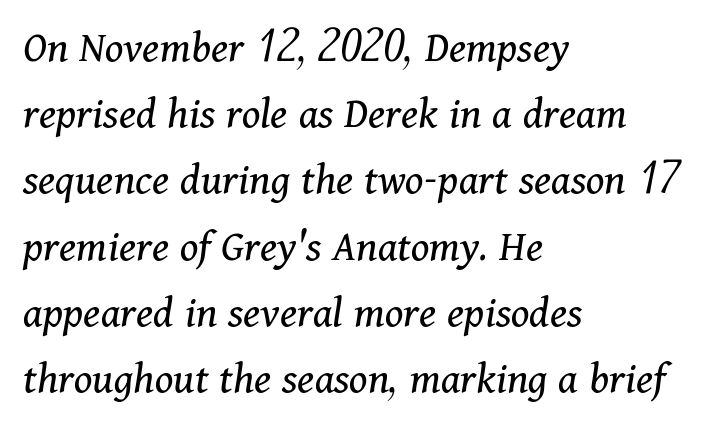
Q: Is the text bold? A: No.
Q: Is the text italic (slanted)? A: Yes, it leans right by about 11 degrees.
Q: Is the typeface a serif or a sans-serif typeface? A: Serif.
Q: Is the text underlined? A: No.
Q: How is the paragraph aligned? A: Left-aligned.
Q: Is the spacing between letters normal or unusually wide? A: Normal.
Q: Is the spacing between lines tight, normal or loose? A: Normal.
Q: Width (condensed, normal, or wide)? A: Normal.
Q: Stroke contrast? A: Medium.
Q: x-height? A: Medium.
Q: Monospaced? A: No.
